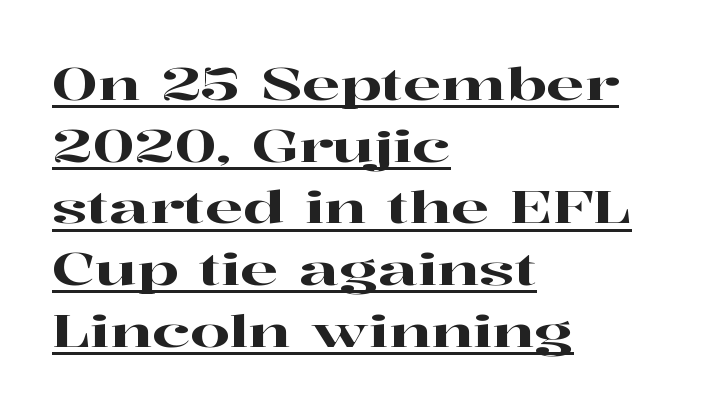
{"serif": "yes", "italic": "no", "width": "wide", "stroke_contrast": "high", "x_height": "medium", "monospaced": "no", "underline": "yes", "align": "left", "line_spacing": "normal", "line_spacing_ratio": 1.37, "letter_spacing": "normal", "letter_spacing_em": 0.0, "glyph_px": 45}
